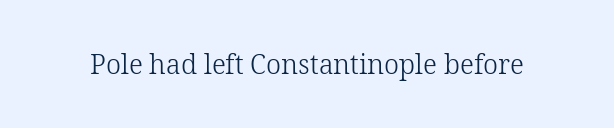
Has an underline been added? It has not. The type is set solid horizontally, with unmodified tracking. The characters are drawn with everyday or finer stroke widths. Every character sits straight up, as roman type does.
